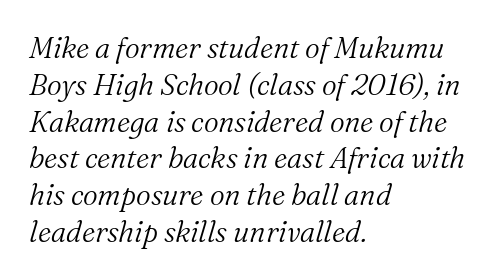
The image shows 29 px light serif type, italic (leaning right); set left-aligned, normal line spacing (1.27x), normal letter spacing, not underlined; medium stroke contrast and a medium x-height.
